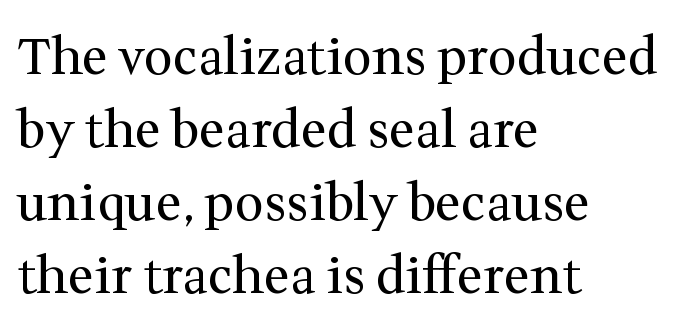
{"serif": "yes", "italic": "no", "bold": "no", "weight": "regular", "width": "normal", "stroke_contrast": "medium", "x_height": "medium", "monospaced": "no", "underline": "no", "align": "left", "line_spacing": "normal", "line_spacing_ratio": 1.43, "letter_spacing": "normal", "letter_spacing_em": 0.0, "glyph_px": 51}
